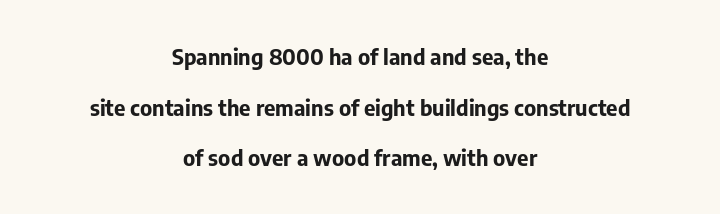
These lines carry a lot of weight — the face is fully bold. How would I describe the line gaps? Wide and relaxed. One-word summary of the alignment: center. The face used here is rendered with its standard letterfit. A typesetter would mark this as roman, not italic. The glyphs are unaccompanied by any horizontal stroke below them.
